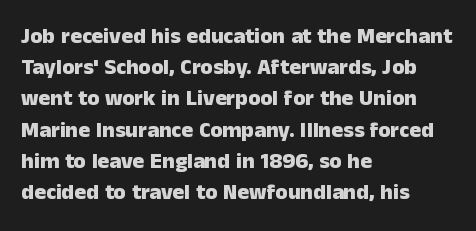
Q: Is the text bold? A: Yes.
Q: Is the text italic (slanted)? A: No, it is upright.
Q: Is the text underlined? A: No.
Q: How is the paragraph aligned? A: Left-aligned.
Q: Is the spacing between letters normal or unusually wide? A: Normal.
Q: Is the spacing between lines tight, normal or loose? A: Normal.
